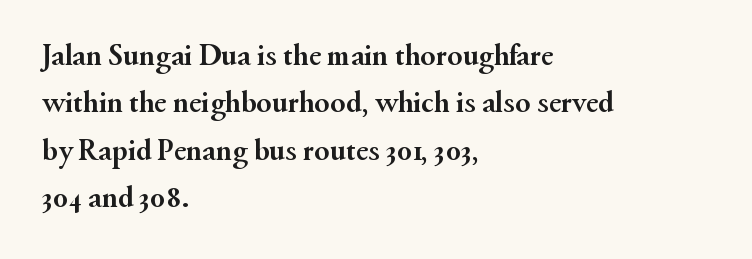
Whoever set this chose a conventional vertical rhythm. The type family on display is of the serif kind. Which margin do the lines hug? The left one — the right edge is uneven. This sample has the flowing, uneven cadence of proportional lettering. A bare baseline throughout the passage. Ascenders rise straight up at ninety degrees.
